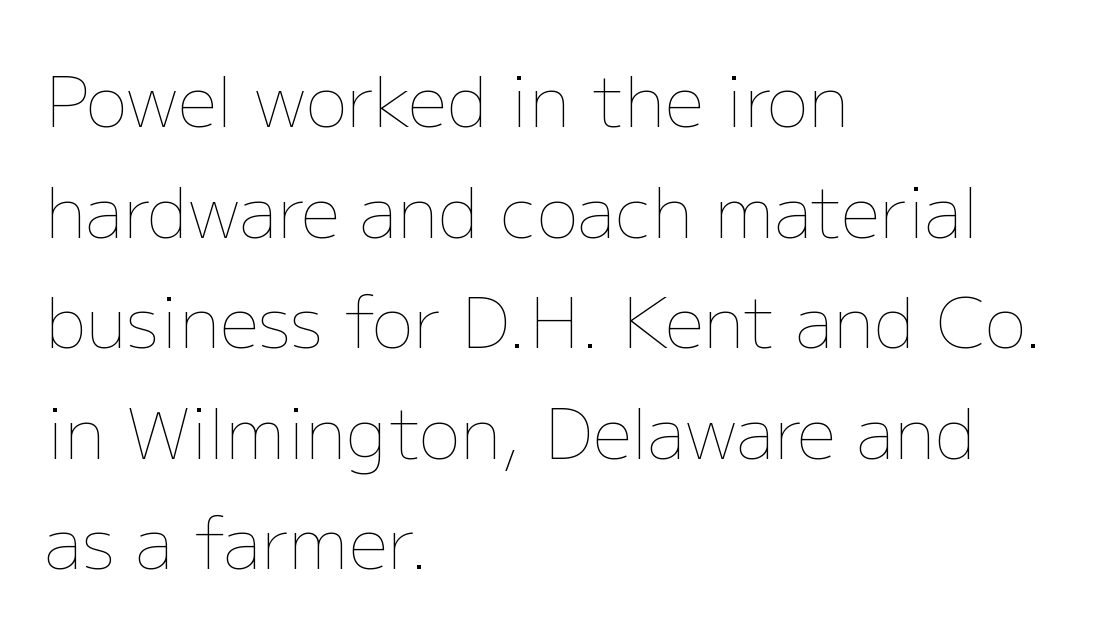
Is this a fixed-width face? No — the glyphs have proportional, varying widths. Layout note: lines flush left. Quick note: not italic, upright. The rendering keeps characters at their native spacing.
